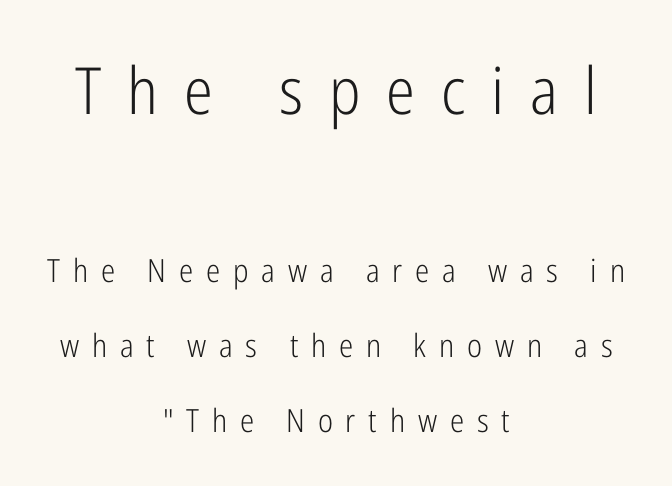
Weight: not bold — regular or lighter. If you drew a line through each stem, it would be perfectly vertical. You could not count columns in this text — the font is proportionally spaced. One-word summary of the alignment: center. Vertical spacing — loose.
